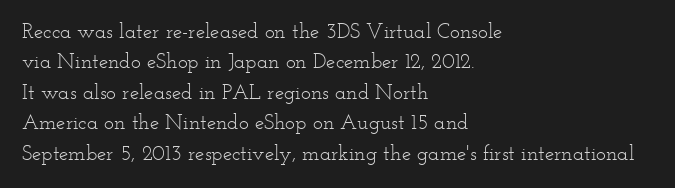
The image shows 21 px text type, upright; set left-aligned, normal line spacing (1.45x), normal letter spacing, not underlined.
